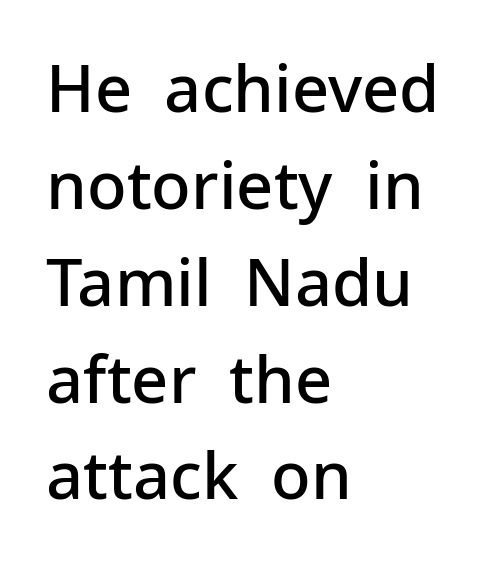
{"serif": "no", "italic": "no", "bold": "semi", "weight": "semibold", "width": "normal", "stroke_contrast": "low", "x_height": "medium", "monospaced": "no", "underline": "no", "align": "left", "line_spacing": "normal", "line_spacing_ratio": 1.49, "letter_spacing": "normal", "letter_spacing_em": 0.0, "glyph_px": 65}
